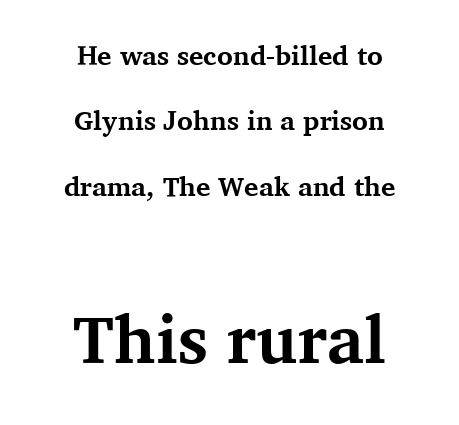
{"serif": "yes", "italic": "no", "bold": "yes", "weight": "bold", "width": "normal", "stroke_contrast": "medium", "x_height": "medium", "monospaced": "no", "underline": "no", "align": "center", "line_spacing": "loose", "line_spacing_ratio": 2.42, "letter_spacing": "normal", "letter_spacing_em": 0.0, "larger_block": "second", "size_ratio": 2.48, "glyph_px": 67}
